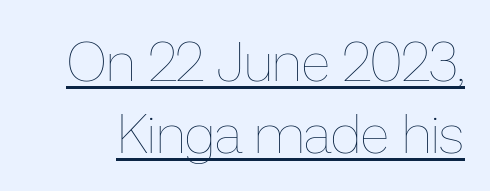
{"italic": "no", "bold": "no", "weight": "thin", "width": "normal", "stroke_contrast": "low", "x_height": "medium", "monospaced": "no", "underline": "yes", "line_spacing": "normal", "line_spacing_ratio": 1.33, "letter_spacing": "normal", "letter_spacing_em": 0.0, "glyph_px": 54}
